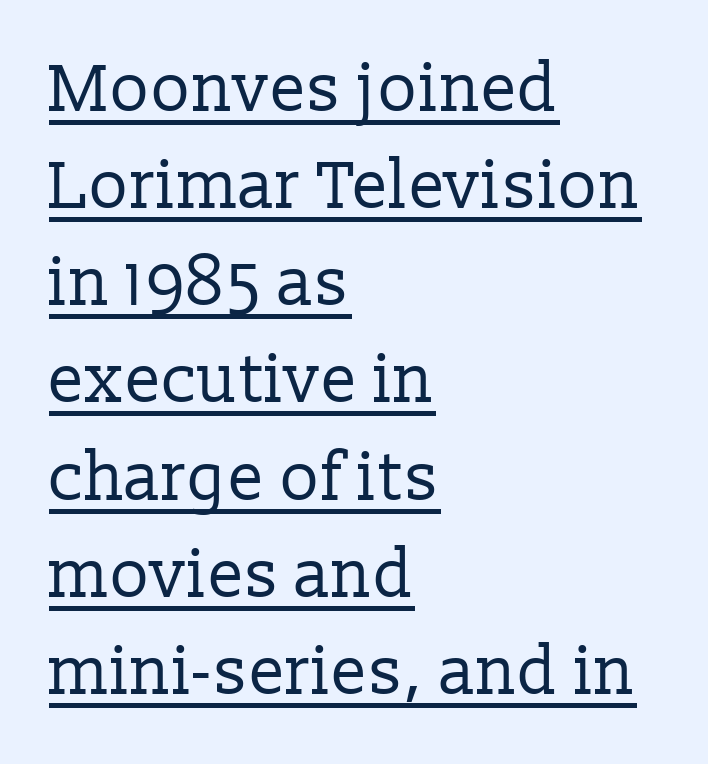
You can tell it's not italic because the verticals are truly vertical. Leading: standard. This is not heavy type; no bold has been used. Glyph-to-glyph distance matches everyday printed text. A typesetter would call this proportional, since set widths differ per character.
